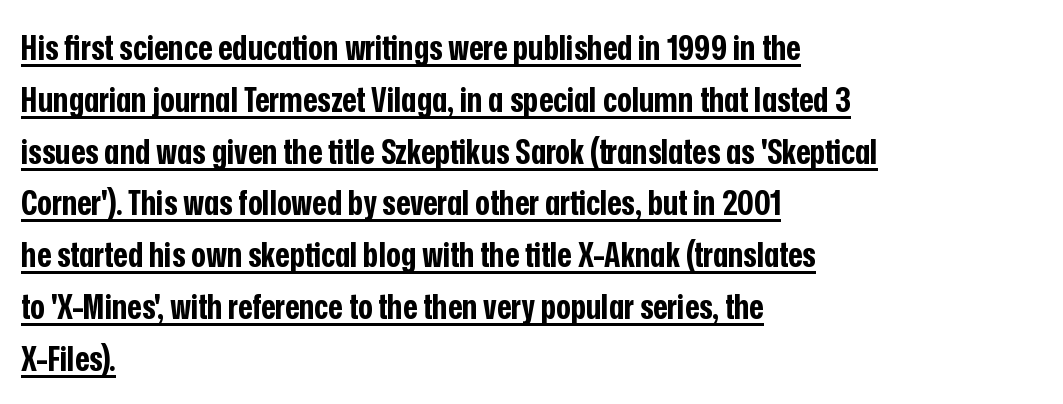
Q: Is the text bold? A: Yes.
Q: Is the text italic (slanted)? A: No, it is upright.
Q: Is the typeface a serif or a sans-serif typeface? A: Sans-serif.
Q: Is the text underlined? A: Yes.
Q: How is the paragraph aligned? A: Left-aligned.
Q: Is the spacing between letters normal or unusually wide? A: Normal.
Q: Is the spacing between lines tight, normal or loose? A: Normal.
Q: Width (condensed, normal, or wide)? A: Condensed.
Q: Stroke contrast? A: Low.
Q: x-height? A: Medium.
Q: Monospaced? A: No.
